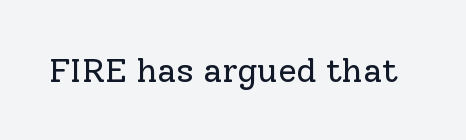
{"serif": "yes", "italic": "no", "bold": "no", "weight": "regular", "width": "normal", "stroke_contrast": "low", "x_height": "medium", "monospaced": "no", "underline": "no", "letter_spacing": "normal", "letter_spacing_em": 0.0, "glyph_px": 34}
